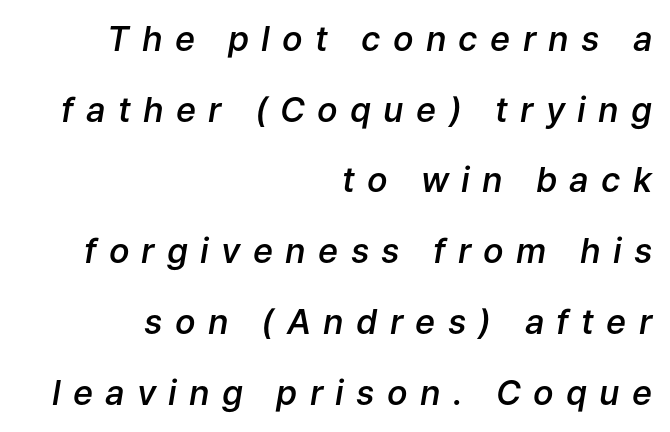
Q: Is the text bold? A: Semi-bold.
Q: Is the text italic (slanted)? A: Yes, it leans right by about 9 degrees.
Q: Is the text underlined? A: No.
Q: How is the paragraph aligned? A: Right-aligned.
Q: Is the spacing between letters normal or unusually wide? A: Unusually wide.
Q: Is the spacing between lines tight, normal or loose? A: Loose.
Q: Width (condensed, normal, or wide)? A: Normal.
Q: Stroke contrast? A: Low.
Q: x-height? A: Medium.
Q: Monospaced? A: No.
